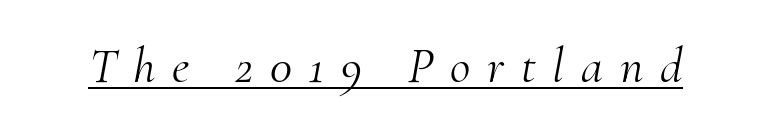
Each letter keeps its own natural width here, so spacing adapts to shape. You can see a thin bar hugging the bottom of the glyphs. Looking at the ascenders, they clearly lean. Characters follow at a spacing far wider than the type designer built in. Examine the stroke ends and you'll spot serifs. Counters stay open thanks to moderate or lighter strokes.
